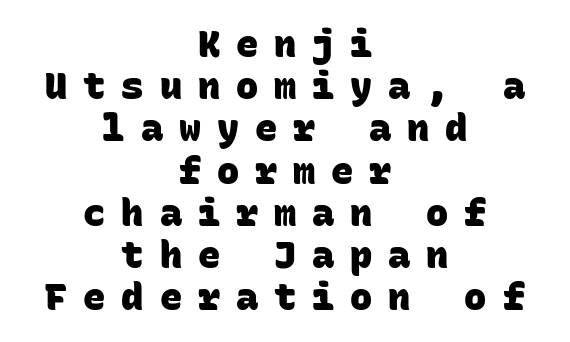
The strokes are fattened all the way to bold. Summary of vertical rhythm: compact, with narrow interline spacing. In CSS terms this would be text-align: center. Observe the wide spacing: letters keep a clear distance from each other. Is this a fixed-width face? Yes — each glyph sits in an identical cell. Type style note: lacks serifs.
